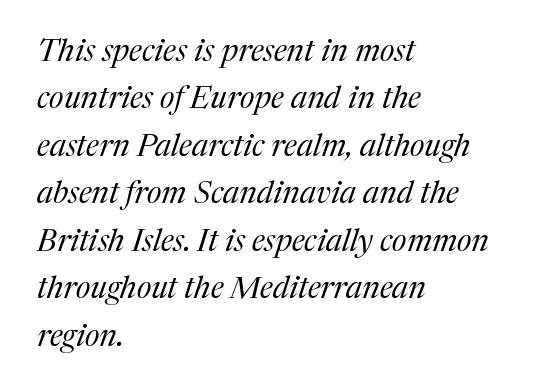
The letters are slanted; this is an italic face. The strokes carry an ordinary text weight at most. This sample uses plain, unmodified letter spacing. Notice how descenders clear the ascenders below comfortably — that's standard leading. Each row of text sits above clean, open space. The letters carry serifs — small finishing strokes at the ends of their stems.
